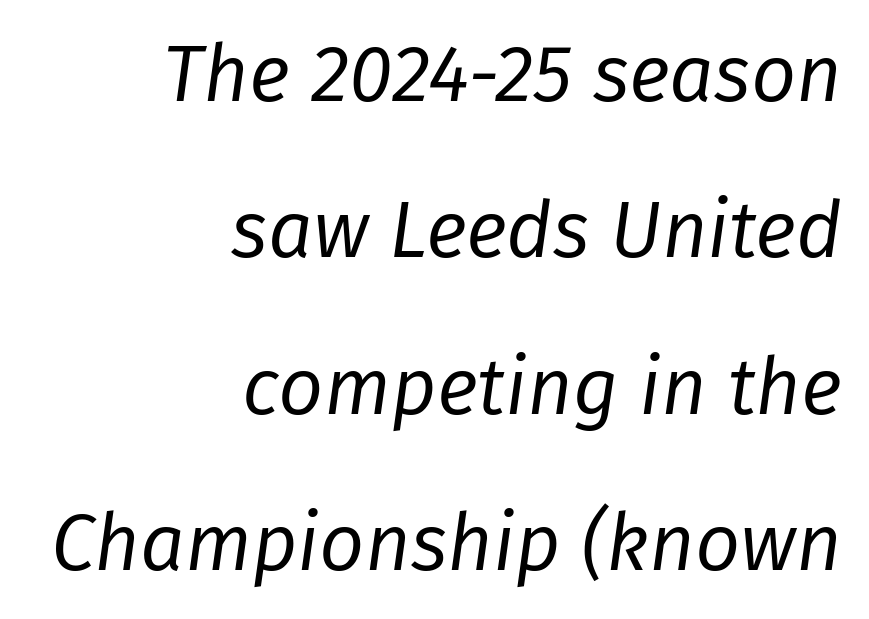
{"italic": "yes", "lean": "right", "slant_degrees": 8, "bold": "no", "weight": "regular", "width": "normal", "stroke_contrast": "low", "x_height": "medium", "monospaced": "no", "underline": "no", "align": "right", "line_spacing": "loose", "line_spacing_ratio": 1.98, "letter_spacing": "normal", "letter_spacing_em": 0.0, "glyph_px": 79}
